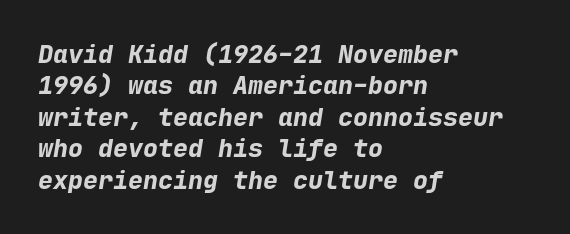
Q: Is the text bold? A: Yes.
Q: Is the text italic (slanted)? A: Yes, it leans right by about 9 degrees.
Q: Is the text underlined? A: No.
Q: How is the paragraph aligned? A: Left-aligned.
Q: Is the spacing between letters normal or unusually wide? A: Normal.
Q: Is the spacing between lines tight, normal or loose? A: Normal.
